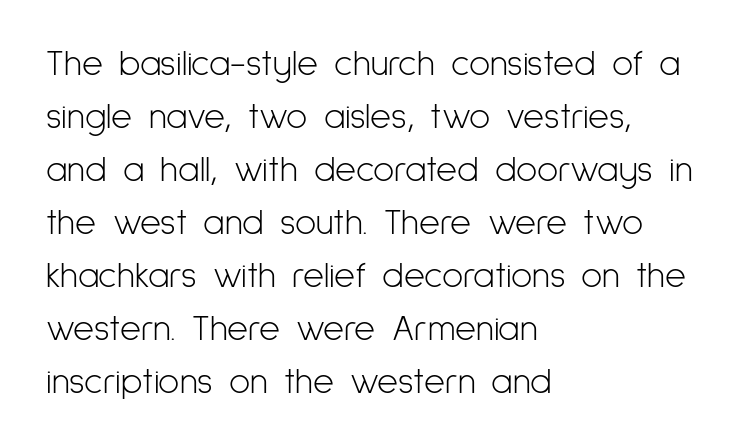
The image shows 36 px light, condensed sans-serif type, upright; set left-aligned, normal line spacing (1.47x), normal letter spacing, not underlined; low stroke contrast and a medium x-height.
